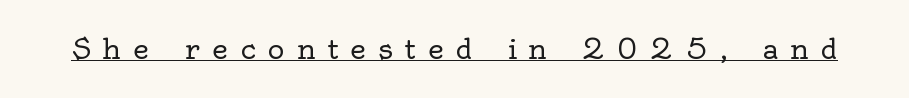
Q: Is the text bold? A: No.
Q: Is the text italic (slanted)? A: No, it is upright.
Q: Is the typeface a serif or a sans-serif typeface? A: Serif.
Q: Is the text underlined? A: Yes.
Q: Is the spacing between letters normal or unusually wide? A: Unusually wide.
Q: Width (condensed, normal, or wide)? A: Normal.
Q: x-height? A: Small.
Q: Monospaced? A: No.
